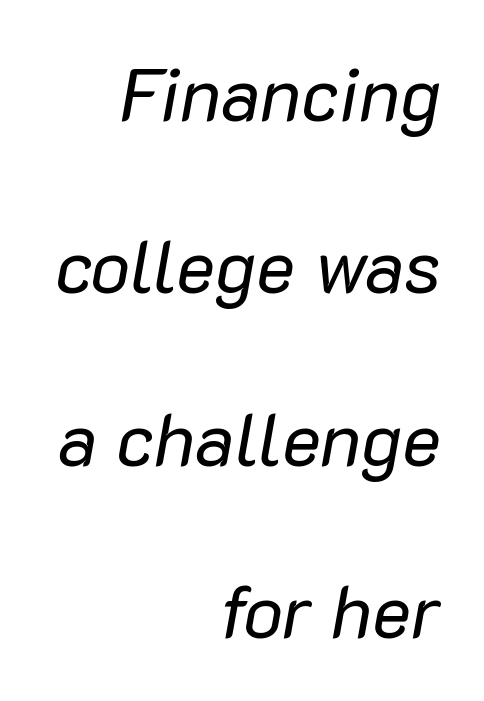
Emphasis-style slanted type is in use. A light-to-regular cut is what we see here. Note the varied advance widths — an 'i' is clearly narrower than an 'm'. Between one letter and the next there's only the usual sliver of space. Nobody drew a line under any word here.
